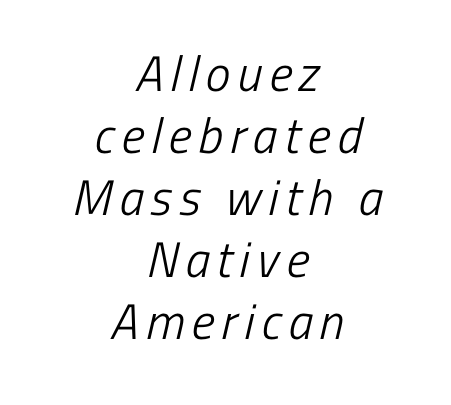
The image shows 50 px light, condensed sans-serif type; set centered, line spacing 1.24x, not underlined; low stroke contrast and a medium x-height.
